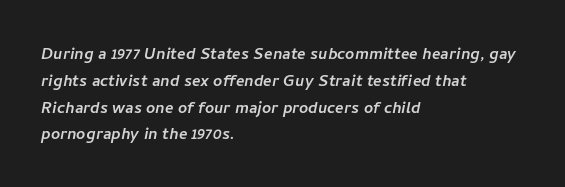
Q: Is the text underlined? A: No.
Q: How is the paragraph aligned? A: Left-aligned.
Q: Is the spacing between letters normal or unusually wide? A: Normal.
Q: Is the spacing between lines tight, normal or loose? A: Normal.
